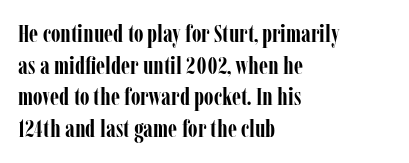
Q: Is the text bold? A: Yes.
Q: Is the text italic (slanted)? A: No, it is upright.
Q: Is the text underlined? A: No.
Q: How is the paragraph aligned? A: Left-aligned.
Q: Is the spacing between letters normal or unusually wide? A: Normal.
Q: Is the spacing between lines tight, normal or loose? A: Normal.
